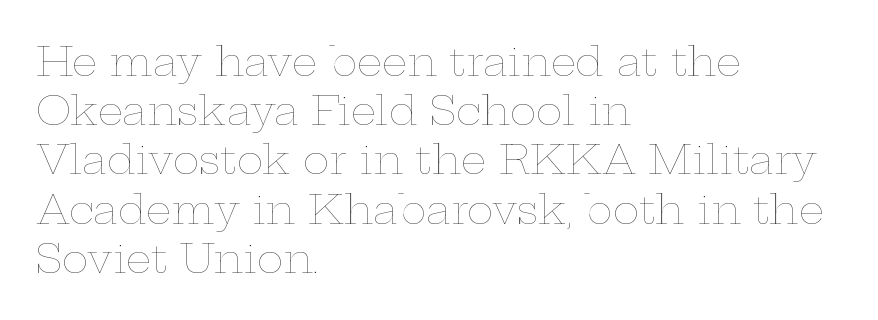
{"italic": "no", "bold": "no", "weight": "thin", "width": "wide", "stroke_contrast": "low", "x_height": "medium", "monospaced": "no", "underline": "no", "align": "left", "line_spacing_ratio": 1.23, "letter_spacing": "normal", "letter_spacing_em": 0.0, "glyph_px": 40}
